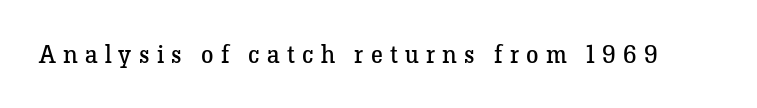
Q: Is the text bold? A: No.
Q: Is the text italic (slanted)? A: No, it is upright.
Q: Is the text underlined? A: No.
Q: Is the spacing between letters normal or unusually wide? A: Unusually wide.
